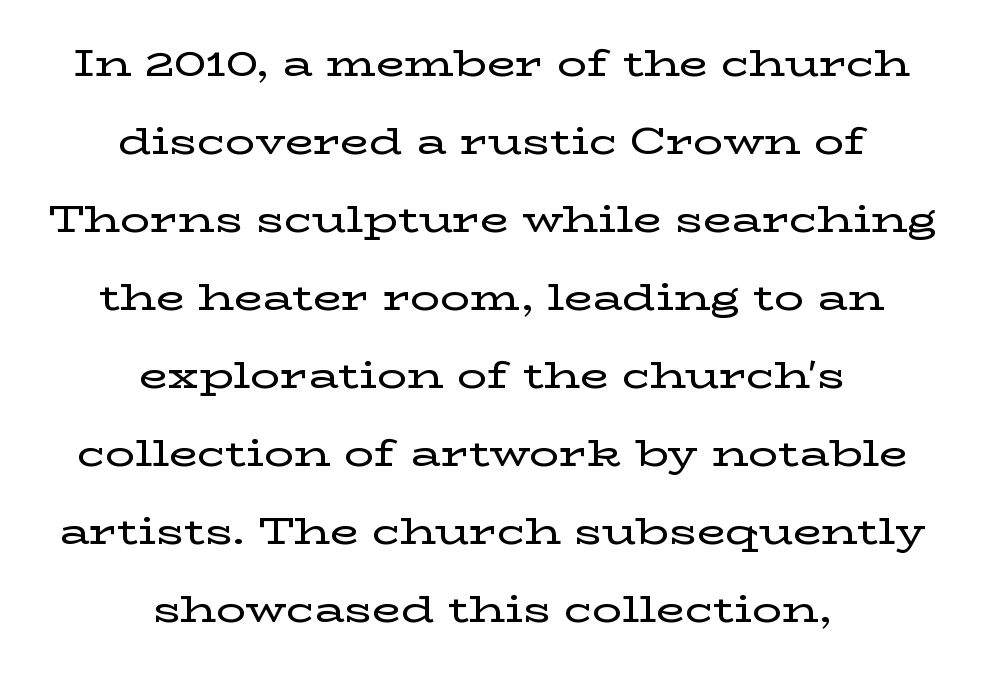
The image shows 37 px wide serif type, upright; set centered, loose line spacing (2.11x), normal letter spacing, not underlined; low stroke contrast and a medium x-height.
